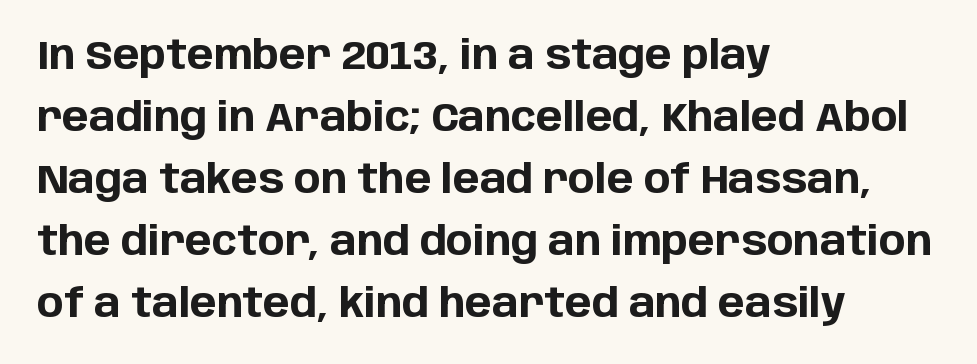
The image shows 40 px bold sans-serif type, upright; set left-aligned, normal line spacing (1.55x), normal letter spacing, not underlined; low stroke contrast and a large x-height.
